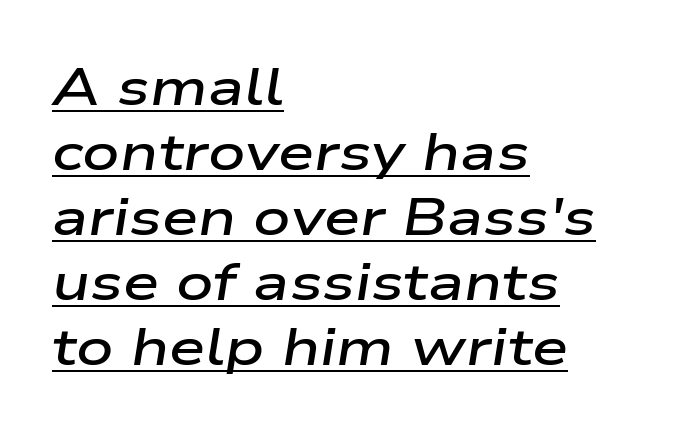
{"italic": "yes", "lean": "right", "slant_degrees": 9, "bold": "semi", "weight": "semibold", "width": "wide", "stroke_contrast": "low", "x_height": "medium", "monospaced": "no", "underline": "yes", "align": "left", "line_spacing": "normal", "line_spacing_ratio": 1.25, "letter_spacing": "normal", "letter_spacing_em": 0.0, "glyph_px": 52}
